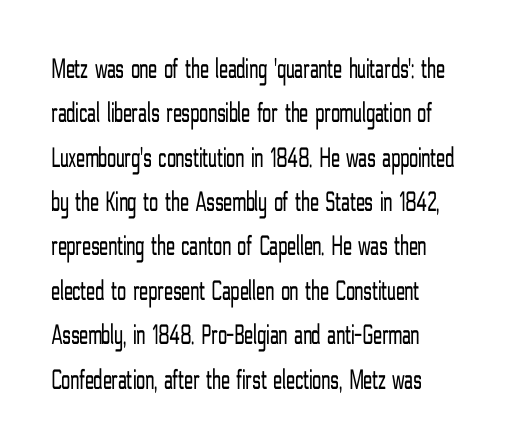
{"serif": "no", "italic": "no", "bold": "no", "weight": "light", "width": "condensed", "stroke_contrast": "low", "x_height": "medium", "monospaced": "no", "underline": "no", "align": "left", "line_spacing": "normal", "line_spacing_ratio": 1.53, "letter_spacing": "normal", "letter_spacing_em": 0.0, "glyph_px": 29}
